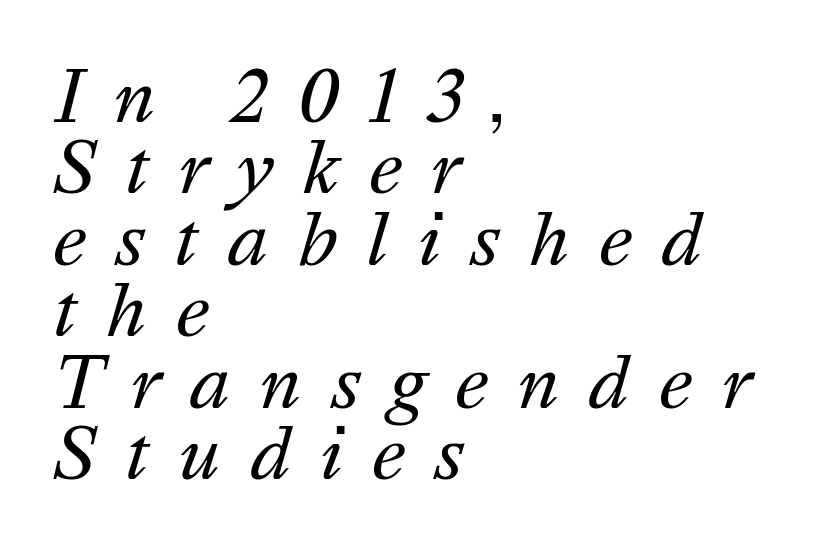
The image shows 70 px regular-weight type, italic (leaning right); set left-aligned, tight line spacing (1.02x), unusually wide letter spacing (+0.41 em), not underlined; medium stroke contrast and a medium x-height.
